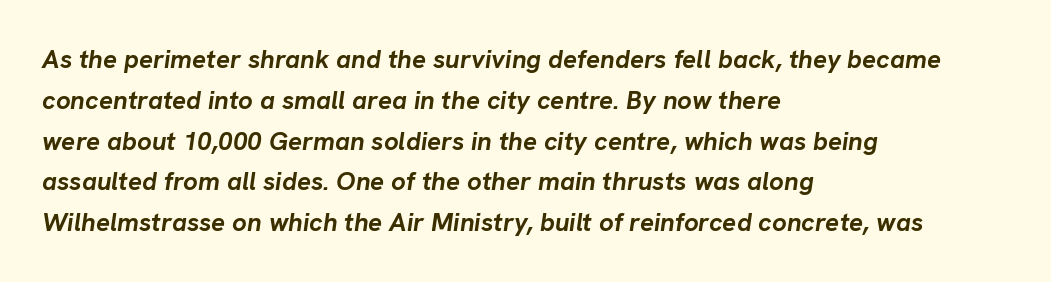
Q: Is the text bold? A: Yes.
Q: Is the text italic (slanted)? A: Yes, it leans right by about 8 degrees.
Q: Is the text underlined? A: No.
Q: How is the paragraph aligned? A: Left-aligned.
Q: Is the spacing between letters normal or unusually wide? A: Normal.
Q: Is the spacing between lines tight, normal or loose? A: Normal.
